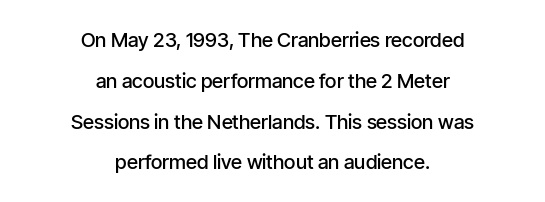
Q: Is the text bold? A: Semi-bold.
Q: Is the text italic (slanted)? A: No, it is upright.
Q: Is the text underlined? A: No.
Q: How is the paragraph aligned? A: Centered.
Q: Is the spacing between letters normal or unusually wide? A: Normal.
Q: Is the spacing between lines tight, normal or loose? A: Loose.
